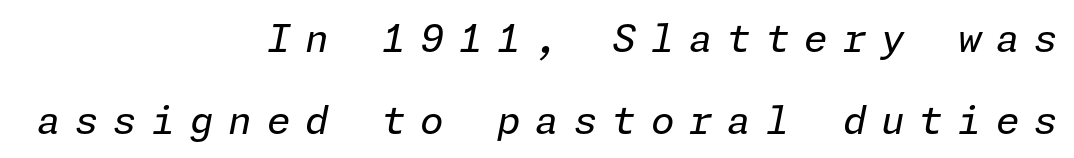
Is the letter spacing exaggerated? Yes — the characters are pushed far apart. This rendering uses right alignment, leaving the left contour irregular. The font's italic variant was chosen for this text. The letters look calm and open, with moderate or lighter stems.
